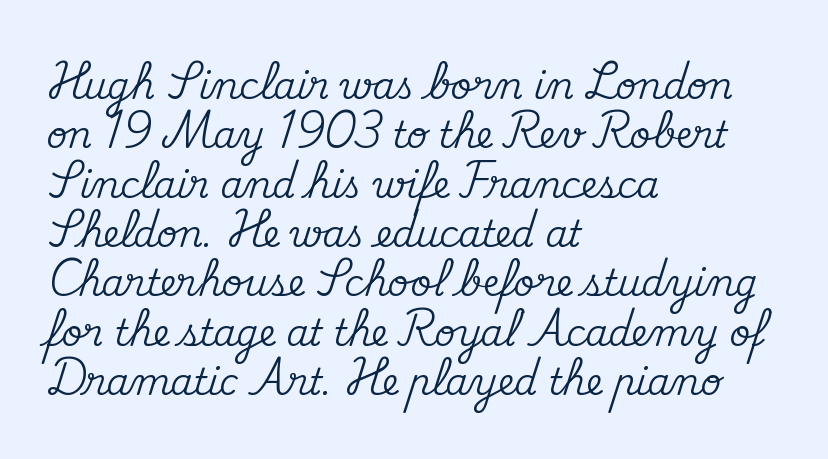
Q: Is the text italic (slanted)? A: Yes.
Q: Is the typeface a serif or a sans-serif typeface? A: Serif.
Q: Is the text underlined? A: No.
Q: How is the paragraph aligned? A: Left-aligned.
Q: Is the spacing between letters normal or unusually wide? A: Normal.
Q: Is the spacing between lines tight, normal or loose? A: Normal.
Q: Width (condensed, normal, or wide)? A: Normal.
Q: Stroke contrast? A: Medium.
Q: x-height? A: Small.
Q: Monospaced? A: No.
